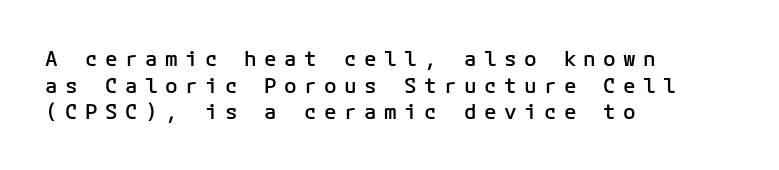
The image shows 21 px text type, upright; set left-aligned, normal line spacing (1.27x), unusually wide letter spacing (+0.35 em), not underlined.
